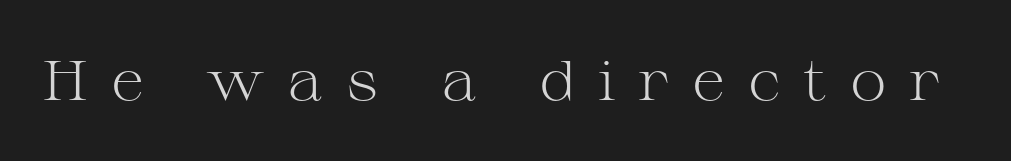
Q: Is the text bold? A: No.
Q: Is the text italic (slanted)? A: No, it is upright.
Q: Is the typeface a serif or a sans-serif typeface? A: Serif.
Q: Is the text underlined? A: No.
Q: Is the spacing between letters normal or unusually wide? A: Unusually wide.
Q: Width (condensed, normal, or wide)? A: Wide.
Q: Stroke contrast? A: Medium.
Q: x-height? A: Medium.
Q: Monospaced? A: No.
